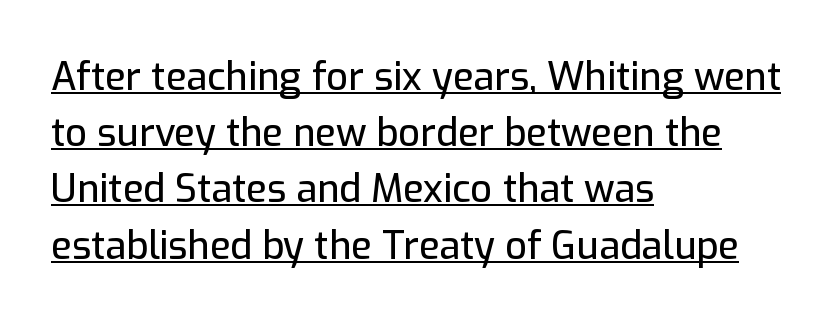
This sample uses an upright cut, with every glyph sitting square on the baseline. Every row of glyphs begins at an identical x-position on the left. You could call the tracking neutral — neither tight nor loose. Spacing verdict: proportional, widths tailored to each character.
